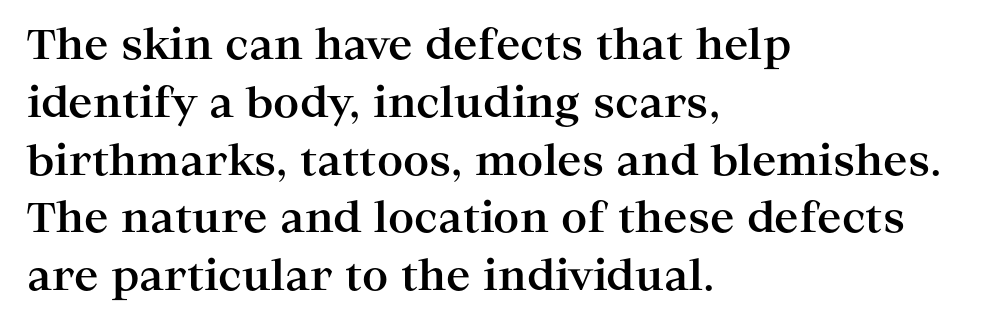
Q: Is the text bold? A: Yes.
Q: Is the text italic (slanted)? A: No, it is upright.
Q: Is the typeface a serif or a sans-serif typeface? A: Serif.
Q: Is the text underlined? A: No.
Q: How is the paragraph aligned? A: Left-aligned.
Q: Is the spacing between letters normal or unusually wide? A: Normal.
Q: Is the spacing between lines tight, normal or loose? A: Normal.
Q: Width (condensed, normal, or wide)? A: Wide.
Q: Stroke contrast? A: High.
Q: x-height? A: Medium.
Q: Monospaced? A: No.
